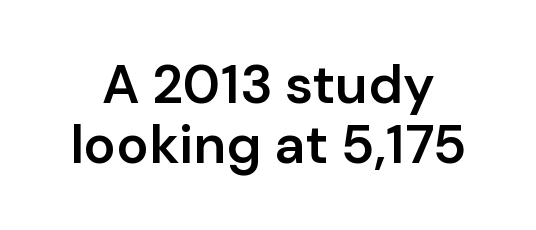
Q: Is the text bold? A: Semi-bold.
Q: Is the text italic (slanted)? A: No, it is upright.
Q: Is the typeface a serif or a sans-serif typeface? A: Sans-serif.
Q: Is the text underlined? A: No.
Q: Is the spacing between letters normal or unusually wide? A: Normal.
Q: Is the spacing between lines tight, normal or loose? A: Tight.
Q: Width (condensed, normal, or wide)? A: Normal.
Q: Stroke contrast? A: Low.
Q: x-height? A: Medium.
Q: Monospaced? A: No.
